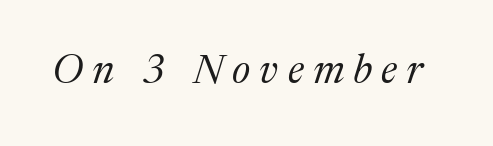
Q: Is the text bold? A: No.
Q: Is the text italic (slanted)? A: Yes, it leans right by about 17 degrees.
Q: Is the typeface a serif or a sans-serif typeface? A: Serif.
Q: Is the text underlined? A: No.
Q: Is the spacing between letters normal or unusually wide? A: Unusually wide.
Q: Width (condensed, normal, or wide)? A: Normal.
Q: Stroke contrast? A: Medium.
Q: x-height? A: Medium.
Q: Monospaced? A: No.
